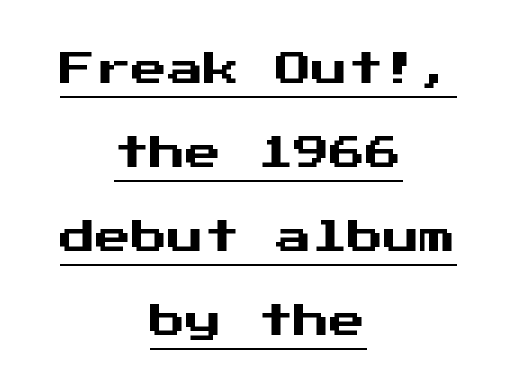
{"serif": "no", "italic": "no", "width": "normal", "stroke_contrast": "medium", "x_height": "medium", "underline": "yes", "align": "center", "line_spacing": "loose", "line_spacing_ratio": 2.33, "letter_spacing": "normal", "letter_spacing_em": 0.0, "glyph_px": 36}
